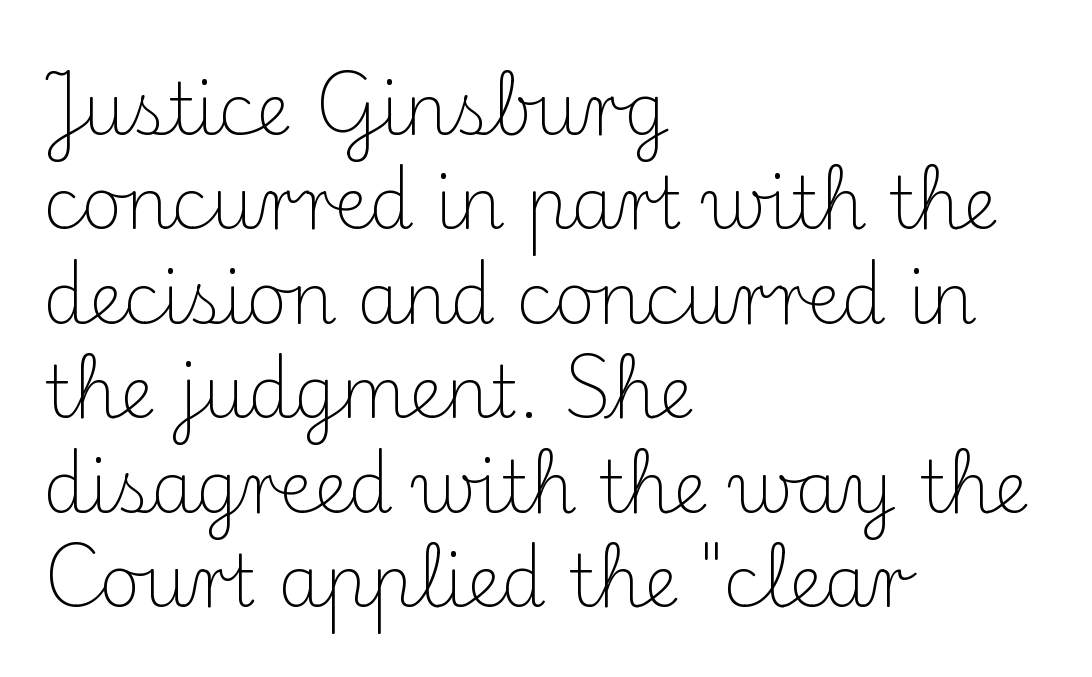
{"serif": "yes", "italic": "no", "bold": "no", "weight": "light", "width": "normal", "stroke_contrast": "medium", "x_height": "small", "monospaced": "no", "underline": "no", "align": "left", "line_spacing": "normal", "line_spacing_ratio": 1.33, "letter_spacing": "normal", "letter_spacing_em": 0.0, "glyph_px": 71}
